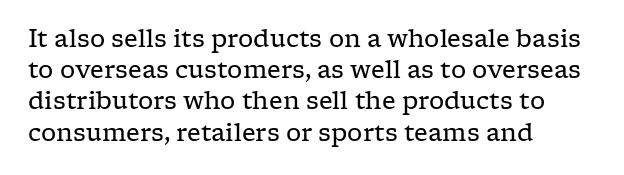
{"italic": "no", "bold": "no", "underline": "no", "align": "left", "line_spacing": "normal", "line_spacing_ratio": 1.3, "letter_spacing": "normal", "letter_spacing_em": 0.0, "glyph_px": 24}
